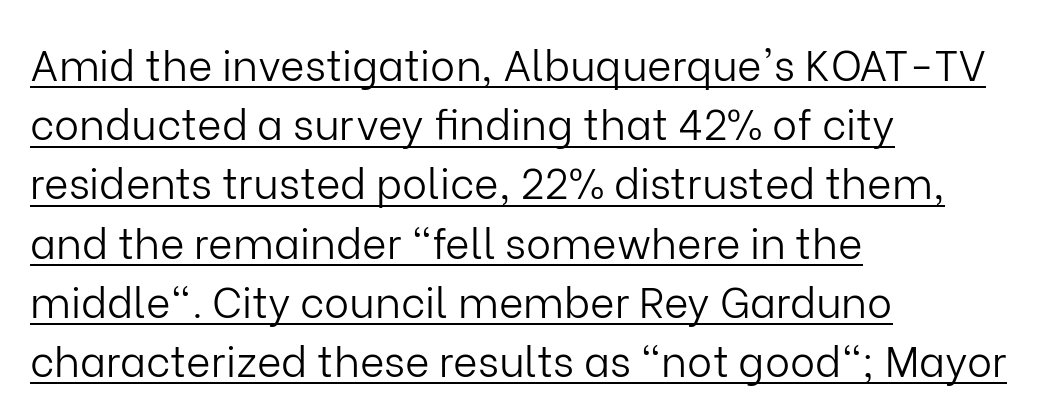
Caption: multi-line text, flush left, ragged right. Stems here are at most as thick as an everyday book face. Proportional: the letters do not fall into vertical columns. What stands out about the letter spacing? Nothing — it is the standard amount.
